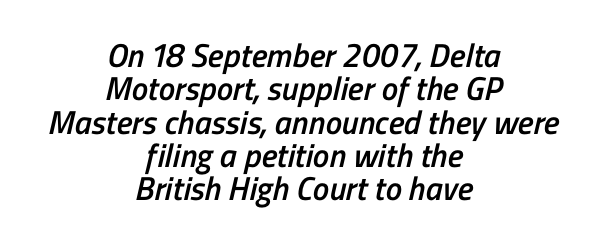
The image shows 33 px semibold, condensed sans-serif type; set centered, tight line spacing (1.01x), normal letter spacing, not underlined; low stroke contrast and a medium x-height.
